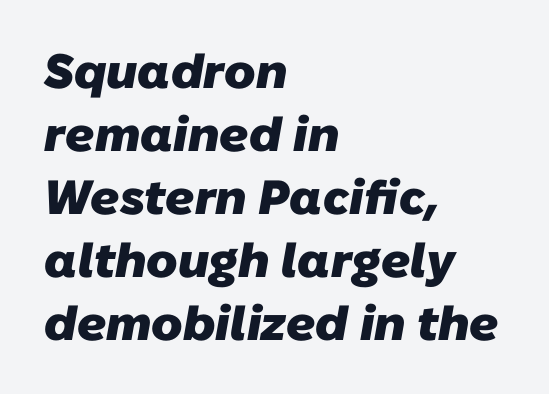
Vertical spacing — default. Nope, no serifs anywhere on these letters. This is heavy type, rendered in bold. Check the space under the baseline: it is left empty. The horizontal fit of the characters is conventional and even.
